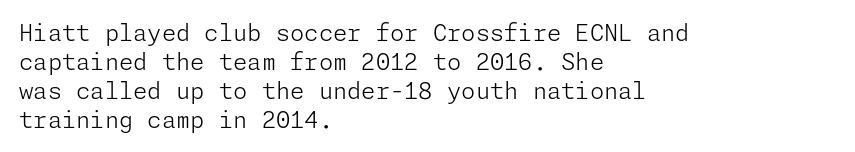
{"italic": "no", "bold": "no", "underline": "no", "align": "left", "line_spacing": "normal", "line_spacing_ratio": 1.26, "letter_spacing": "normal", "letter_spacing_em": 0.0, "glyph_px": 23}
